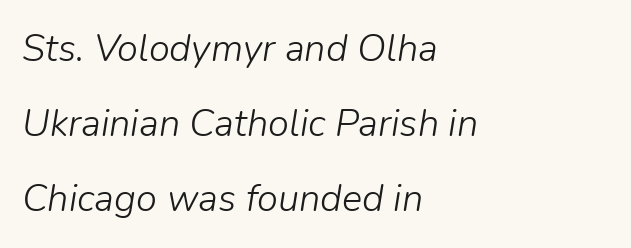
Q: Is the text bold? A: No.
Q: Is the text italic (slanted)? A: Yes, it leans right by about 9 degrees.
Q: Is the text underlined? A: No.
Q: How is the paragraph aligned? A: Left-aligned.
Q: Is the spacing between letters normal or unusually wide? A: Normal.
Q: Is the spacing between lines tight, normal or loose? A: Loose.
Q: Width (condensed, normal, or wide)? A: Normal.
Q: Stroke contrast? A: Low.
Q: x-height? A: Medium.
Q: Monospaced? A: No.
